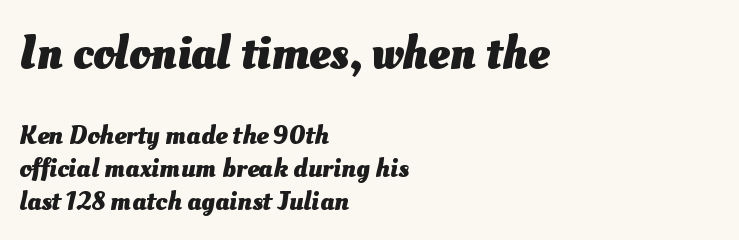
Q: Is the text bold? A: Yes.
Q: Is the text underlined? A: No.
Q: How is the paragraph aligned? A: Left-aligned.
Q: Is the spacing between letters normal or unusually wide? A: Normal.
Q: Which block of text is set in a larger size, the first (top) or the second (bottom)? A: The first (top) one.
Q: Width (condensed, normal, or wide)? A: Normal.
Q: Stroke contrast? A: Medium.
Q: x-height? A: Small.
Q: Monospaced? A: No.
